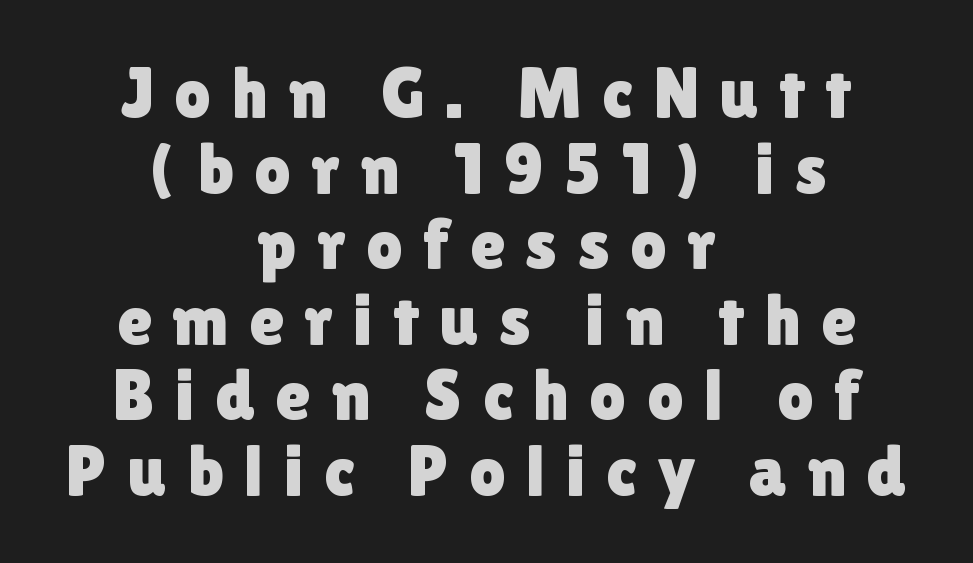
The designer dialed line spacing down below the default. The space directly below the letters is spotless. Tall strokes in this sample are plumb rather than angled. The whitespace from short lines is split evenly between both sides.
